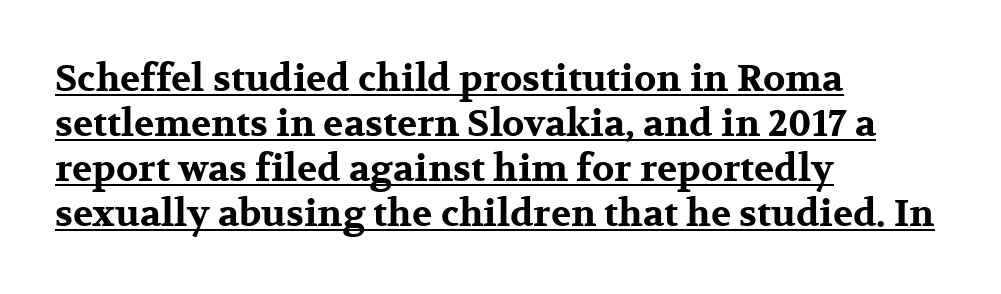
Q: Is the text bold? A: Yes.
Q: Is the text italic (slanted)? A: No, it is upright.
Q: Is the typeface a serif or a sans-serif typeface? A: Serif.
Q: Is the text underlined? A: Yes.
Q: How is the paragraph aligned? A: Left-aligned.
Q: Is the spacing between letters normal or unusually wide? A: Normal.
Q: Width (condensed, normal, or wide)? A: Wide.
Q: Stroke contrast? A: Medium.
Q: x-height? A: Medium.
Q: Monospaced? A: No.
